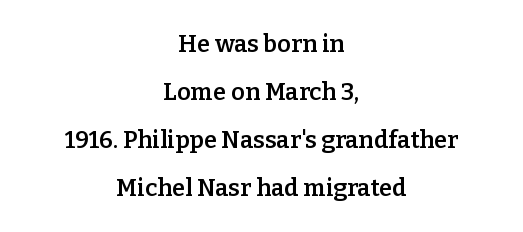
The glyphs are unaccompanied by any horizontal stroke below them. These lines carry some extra weight — a demibold, not a full bold. The letters sit at their default tracking, neither squeezed nor spread. Leading is clearly above the norm, producing a sparse column.
